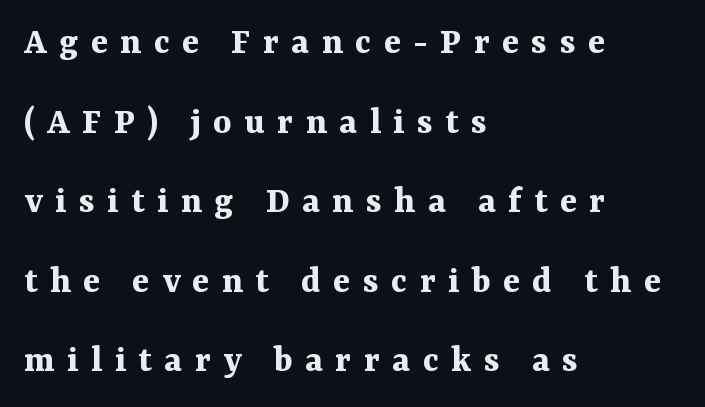
Q: Is the text bold? A: Yes.
Q: Is the text italic (slanted)? A: No, it is upright.
Q: Is the typeface a serif or a sans-serif typeface? A: Serif.
Q: Is the text underlined? A: No.
Q: How is the paragraph aligned? A: Left-aligned.
Q: Is the spacing between letters normal or unusually wide? A: Unusually wide.
Q: Is the spacing between lines tight, normal or loose? A: Loose.
Q: Width (condensed, normal, or wide)? A: Normal.
Q: Stroke contrast? A: Medium.
Q: x-height? A: Medium.
Q: Monospaced? A: No.
